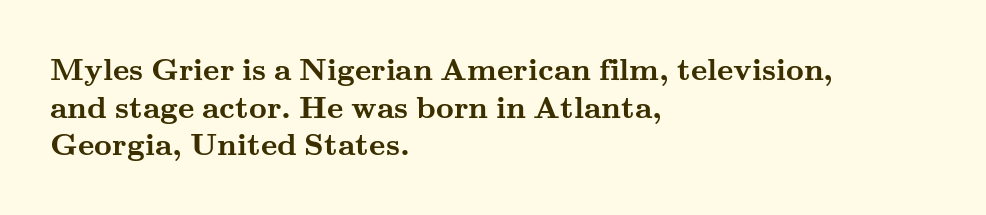
Q: Is the text bold? A: Yes.
Q: Is the text italic (slanted)? A: No, it is upright.
Q: Is the typeface a serif or a sans-serif typeface? A: Serif.
Q: Is the text underlined? A: No.
Q: How is the paragraph aligned? A: Left-aligned.
Q: Is the spacing between letters normal or unusually wide? A: Normal.
Q: Width (condensed, normal, or wide)? A: Wide.
Q: Stroke contrast? A: Medium.
Q: x-height? A: Small.
Q: Monospaced? A: No.
